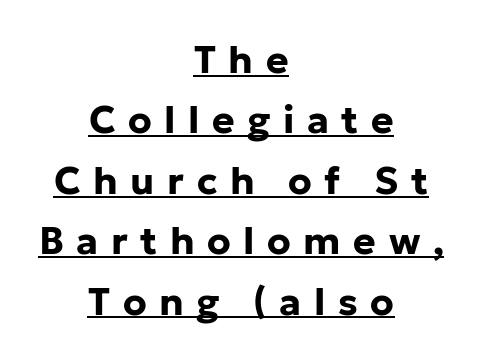
The image shows 38 px bold sans-serif type, upright; set centered, normal line spacing (1.59x), unusually wide letter spacing (+0.33 em), underlined; low stroke contrast and a medium x-height.
